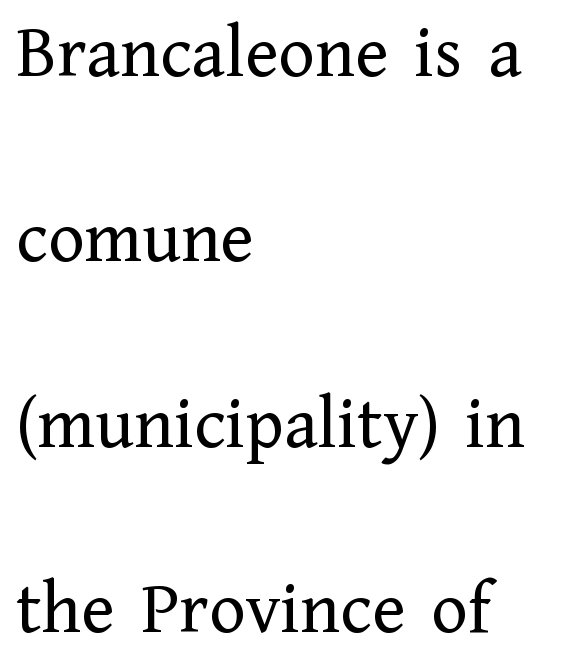
{"serif": "yes", "italic": "no", "bold": "no", "weight": "regular", "width": "normal", "stroke_contrast": "low", "x_height": "medium", "monospaced": "no", "underline": "no", "align": "left", "line_spacing": "loose", "line_spacing_ratio": 2.44, "letter_spacing": "normal", "letter_spacing_em": 0.0, "glyph_px": 76}
